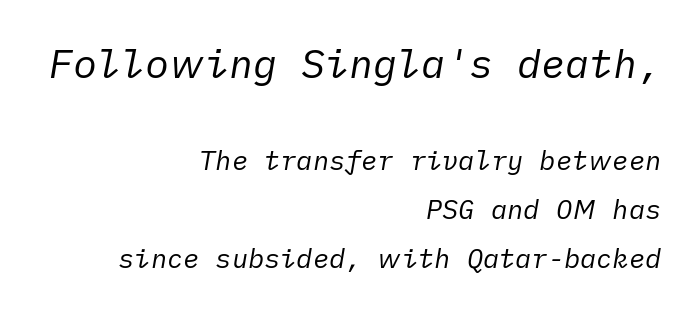
Q: Is the text bold? A: No.
Q: Is the text italic (slanted)? A: Yes, it leans right by about 10 degrees.
Q: Is the text underlined? A: No.
Q: How is the paragraph aligned? A: Right-aligned.
Q: Is the spacing between letters normal or unusually wide? A: Normal.
Q: Which block of text is set in a larger size, the first (top) or the second (bottom)? A: The first (top) one.
Q: Width (condensed, normal, or wide)? A: Normal.
Q: Stroke contrast? A: Low.
Q: x-height? A: Medium.
